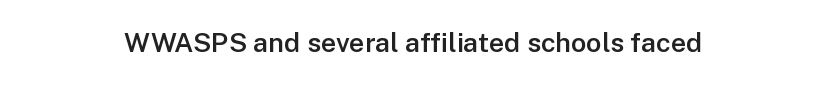
What weight is shown? A semibold, between regular and bold. This rendering uses center alignment, leaving both contours irregular but symmetric. Quick note: underline off. These lines were composed using upright roman letters.
